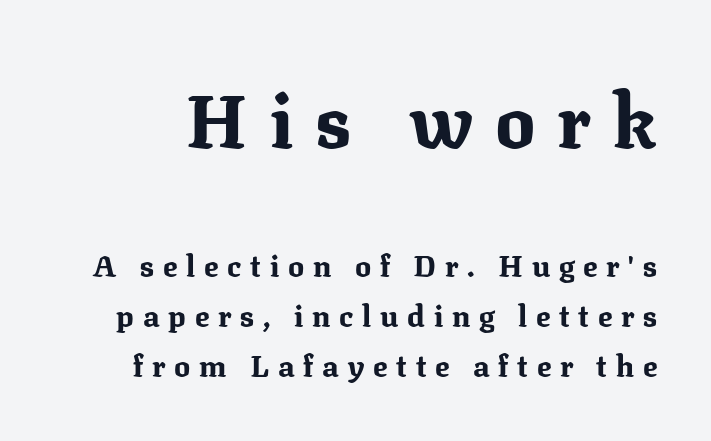
{"serif": "yes", "italic": "no", "bold": "yes", "weight": "bold", "width": "normal", "stroke_contrast": "medium", "x_height": "medium", "monospaced": "no", "underline": "no", "line_spacing": "normal", "line_spacing_ratio": 1.67, "letter_spacing": "wide", "letter_spacing_em": 0.29, "larger_block": "first", "size_ratio": 2.5, "glyph_px": 75}
